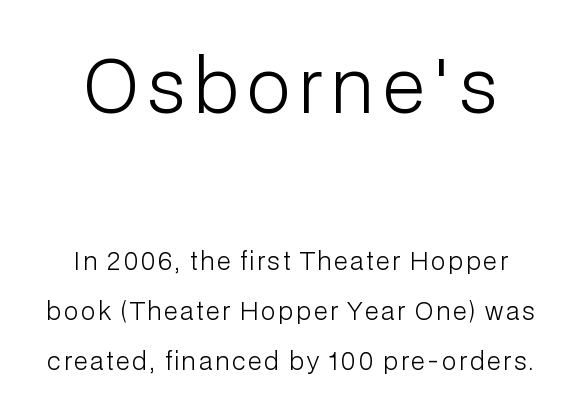
{"serif": "no", "italic": "no", "bold": "no", "weight": "light", "width": "normal", "stroke_contrast": "low", "x_height": "medium", "monospaced": "no", "underline": "no", "align": "center", "line_spacing": "loose", "line_spacing_ratio": 2.09, "larger_block": "first", "size_ratio": 3.04, "glyph_px": 73}
